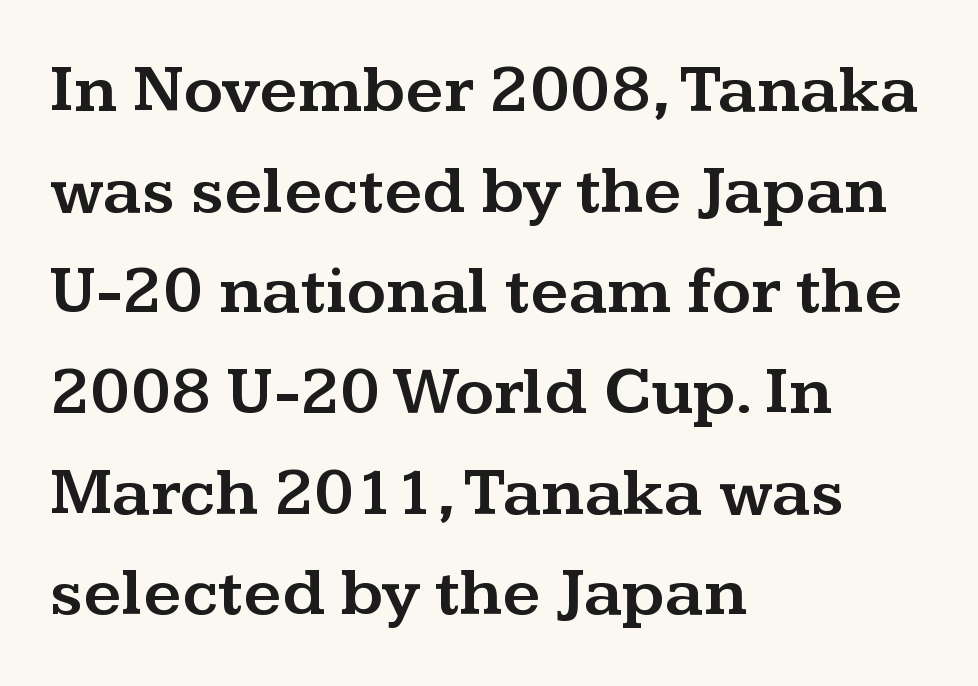
Q: Is the text italic (slanted)? A: No, it is upright.
Q: Is the typeface a serif or a sans-serif typeface? A: Serif.
Q: Is the text underlined? A: No.
Q: How is the paragraph aligned? A: Left-aligned.
Q: Is the spacing between letters normal or unusually wide? A: Normal.
Q: Is the spacing between lines tight, normal or loose? A: Normal.
Q: Width (condensed, normal, or wide)? A: Wide.
Q: Stroke contrast? A: Medium.
Q: x-height? A: Medium.
Q: Monospaced? A: No.
